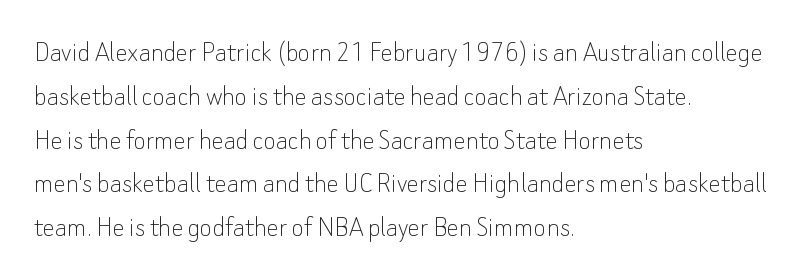
The image shows 30 px thin sans-serif type, upright; set left-aligned, normal line spacing (1.46x), normal letter spacing, not underlined; low stroke contrast and a small x-height.
